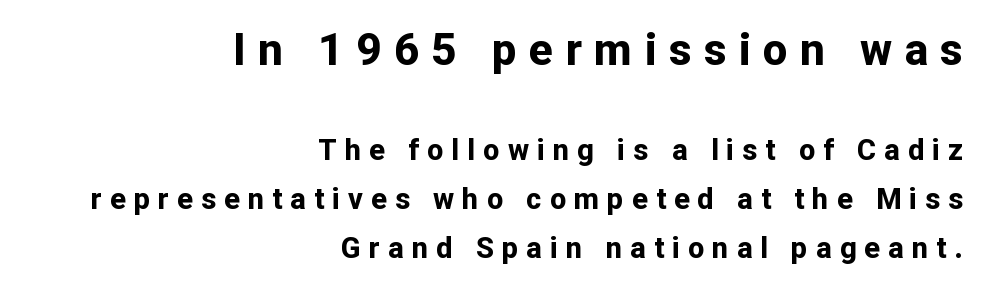
The foot of each line stays bare and open. Plenty of ink on the page — the face is bold. Unlike italic type, these characters show no tilt at all. Typographically, this falls in the sans-serif category. Glyph-to-glyph distance is far greater than everyday printed text. A flush-right, rag-left setting is used for this passage.
